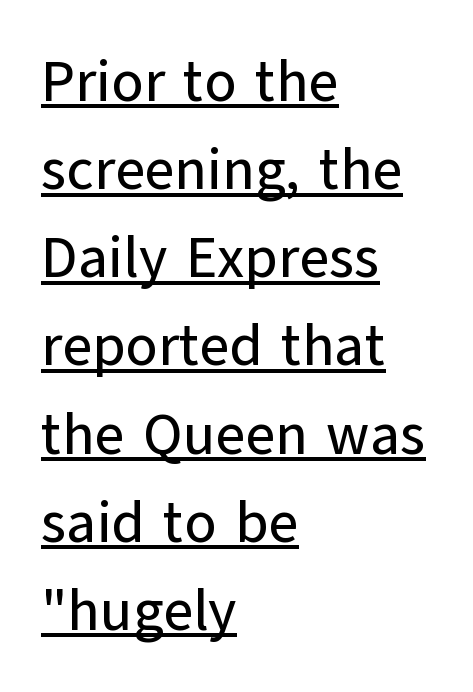
{"serif": "no", "italic": "no", "width": "normal", "stroke_contrast": "low", "x_height": "medium", "monospaced": "no", "underline": "yes", "align": "left", "line_spacing": "normal", "line_spacing_ratio": 1.52, "letter_spacing": "normal", "letter_spacing_em": 0.0, "glyph_px": 58}
